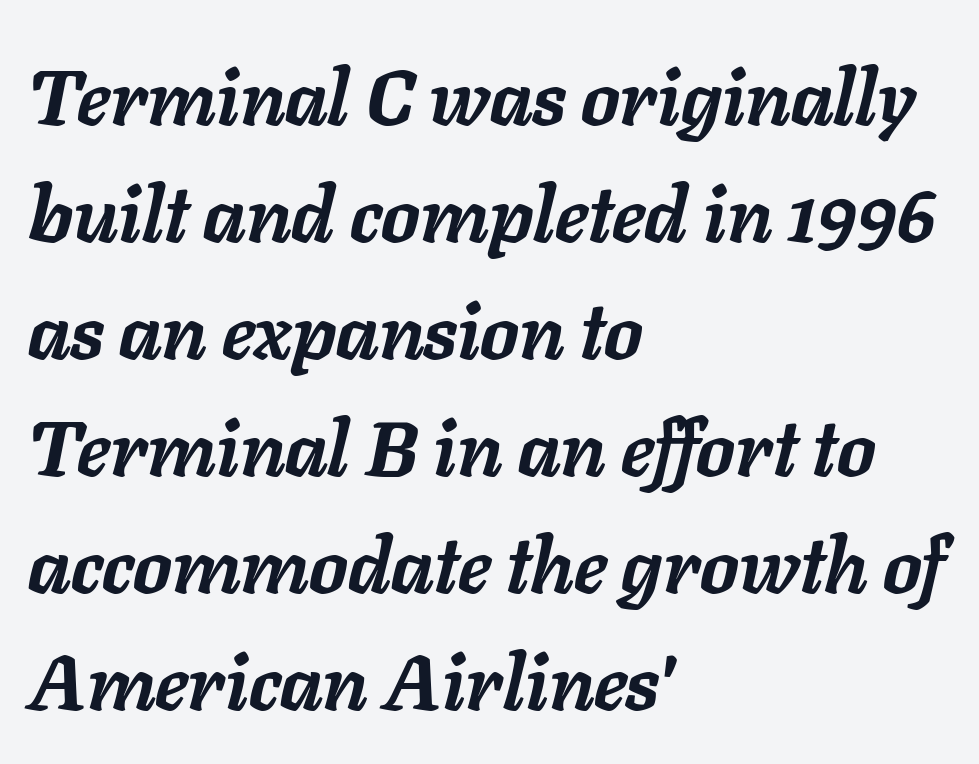
The image shows 77 px semibold type, italic (leaning right); set left-aligned, normal line spacing (1.52x), normal letter spacing, not underlined; low stroke contrast and a medium x-height.
